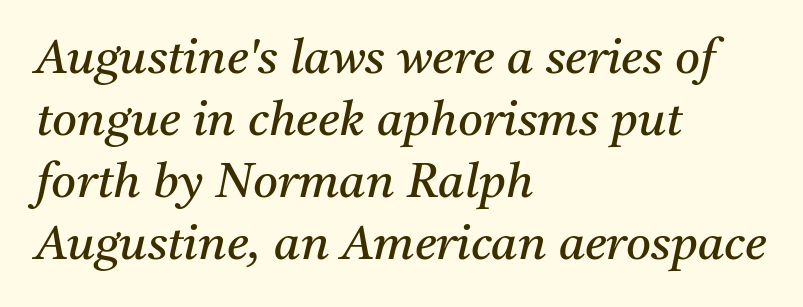
The rendering uses a moderate line-height, typical for paragraphs. Designer's note — italics engaged. Observe the ordinary spacing: letters are neighbours, not strangers. Old-style or modern, the face here clearly has serifs. No letter is thick-stroked: the sample isn't bold. Type without underlining.
